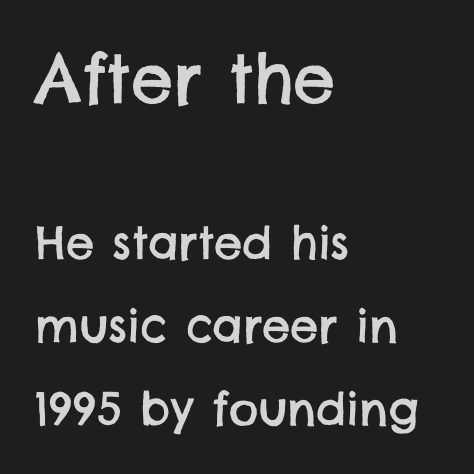
Grotesque or geometric, the face here clearly has no serifs. Which of the two is more prominent by size? The first, at the top. Nobody touched the tracking dial on this one. Clear beneath every line of the passage. These lines are rendered in a variable-pitch font. Horizontally, the lines are justified to the leading edge only.
